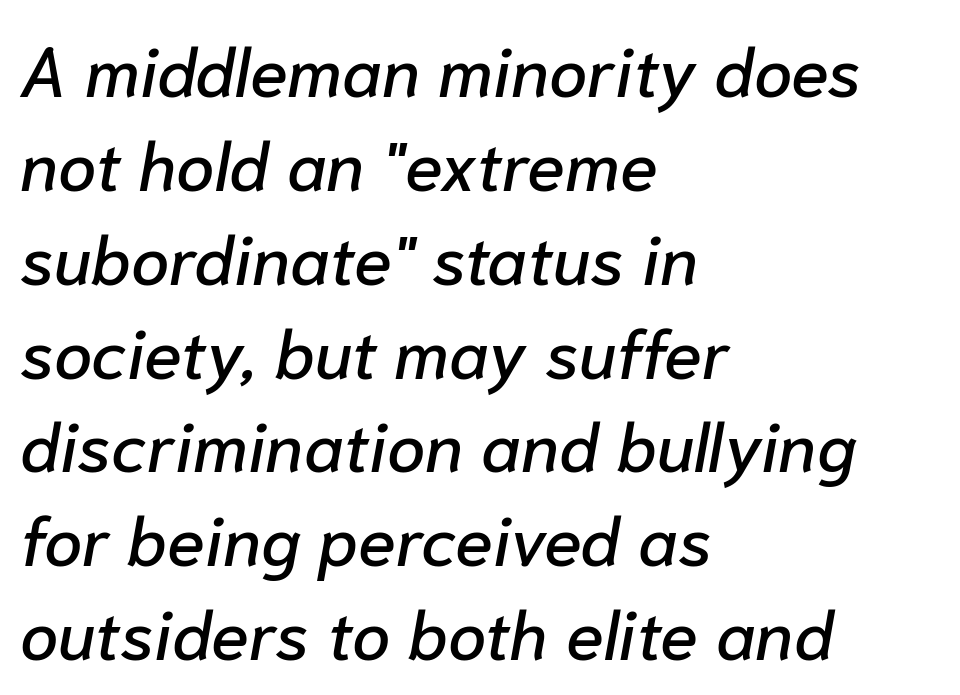
The image shows 69 px text type, italic (leaning right); set left-aligned, normal line spacing (1.36x), normal letter spacing, not underlined; low stroke contrast and a medium x-height.
